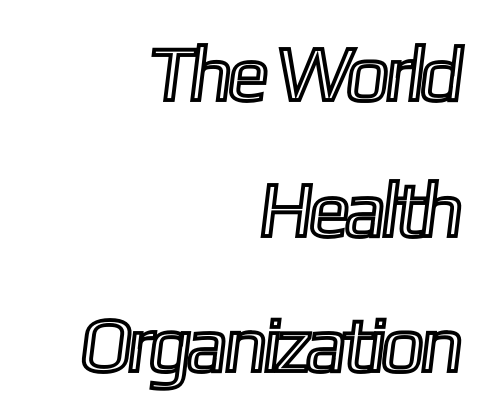
Do the characters align in a grid? No, the font is proportional. Bare-footed words on every line. How are the letters spaced? Ordinarily, with no added tracking. The lines are quadded right.
